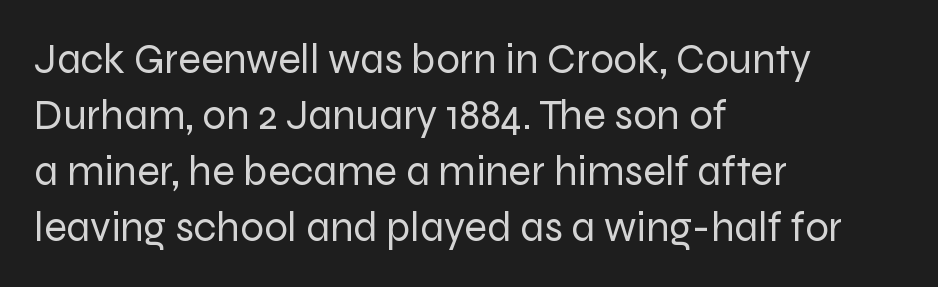
Q: Is the text bold? A: No.
Q: Is the text italic (slanted)? A: No, it is upright.
Q: Is the typeface a serif or a sans-serif typeface? A: Sans-serif.
Q: Is the text underlined? A: No.
Q: How is the paragraph aligned? A: Left-aligned.
Q: Is the spacing between letters normal or unusually wide? A: Normal.
Q: Is the spacing between lines tight, normal or loose? A: Normal.
Q: Width (condensed, normal, or wide)? A: Normal.
Q: Stroke contrast? A: Low.
Q: x-height? A: Medium.
Q: Monospaced? A: No.
